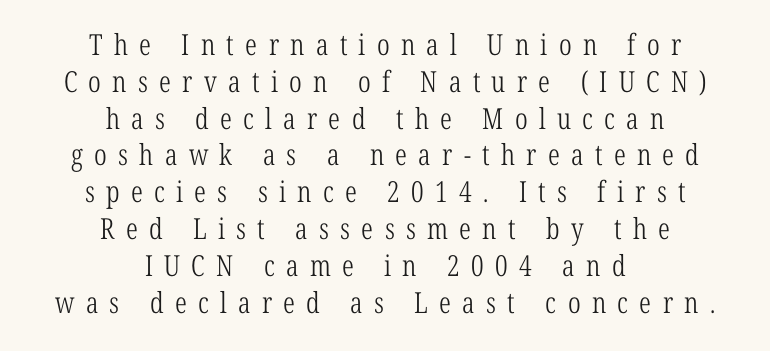
The image shows 29 px light, condensed serif type, upright; set centered, normal line spacing (1.27x), unusually wide letter spacing (+0.39 em), not underlined; low stroke contrast and a medium x-height.
